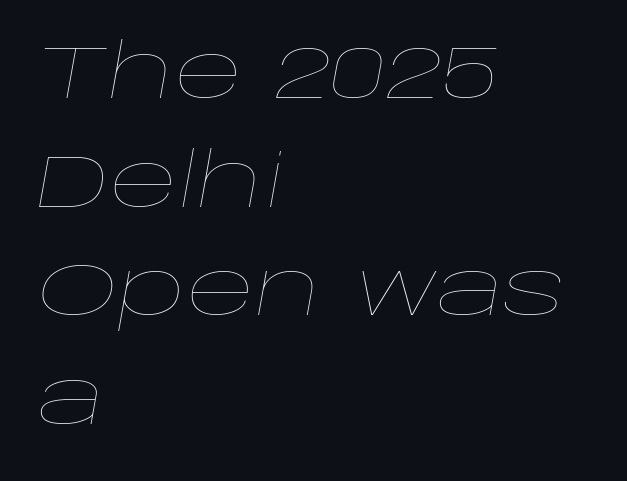
The cut favours lightness, reaching ordinary text weight at its darkest. The lines are quadded left. Compared with ordinary roman type, these characters are visibly tilted. Is the letter spacing exaggerated? No — it looks like the ordinary default. Beneath every word, the page is bare. Looks like regular typesetting: each glyph gets only the width it needs.
